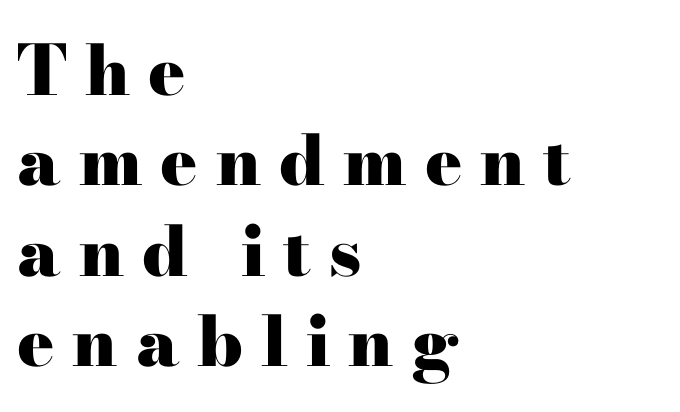
The image shows 69 px heavy, wide serif type, upright; set left-aligned, normal line spacing (1.31x), unusually wide letter spacing (+0.26 em), not underlined; high stroke contrast and a small x-height.
